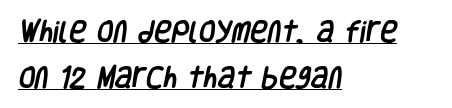
The image shows 24 px text type; set left-aligned, loose line spacing (1.92x), normal letter spacing, underlined.
